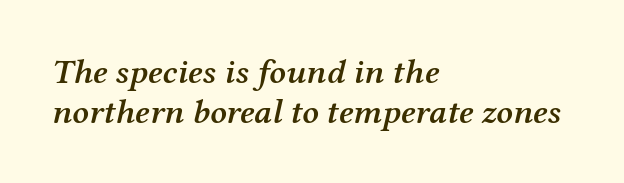
The image shows 35 px semibold serif type, italic (leaning right); set left-aligned, tight line spacing (1.14x), normal letter spacing, not underlined; medium stroke contrast and a medium x-height.
